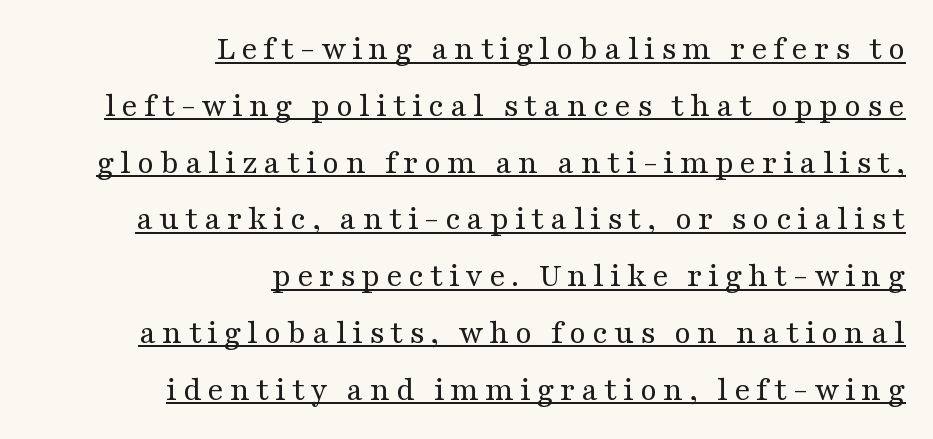
{"serif": "yes", "italic": "no", "bold": "no", "weight": "regular", "width": "wide", "stroke_contrast": "medium", "x_height": "medium", "monospaced": "no", "underline": "yes", "align": "right", "line_spacing": "normal", "line_spacing_ratio": 1.67, "glyph_px": 34}
